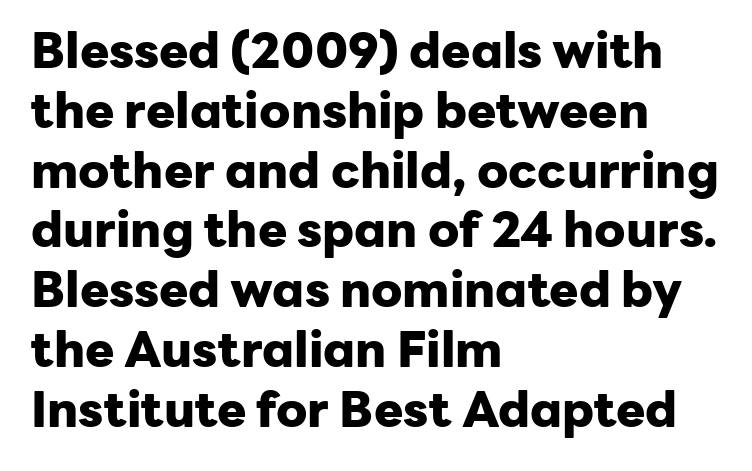
Q: Is the text bold? A: Yes.
Q: Is the text italic (slanted)? A: No, it is upright.
Q: Is the typeface a serif or a sans-serif typeface? A: Sans-serif.
Q: Is the text underlined? A: No.
Q: How is the paragraph aligned? A: Left-aligned.
Q: Is the spacing between letters normal or unusually wide? A: Normal.
Q: Width (condensed, normal, or wide)? A: Normal.
Q: Stroke contrast? A: Low.
Q: x-height? A: Medium.
Q: Monospaced? A: No.
